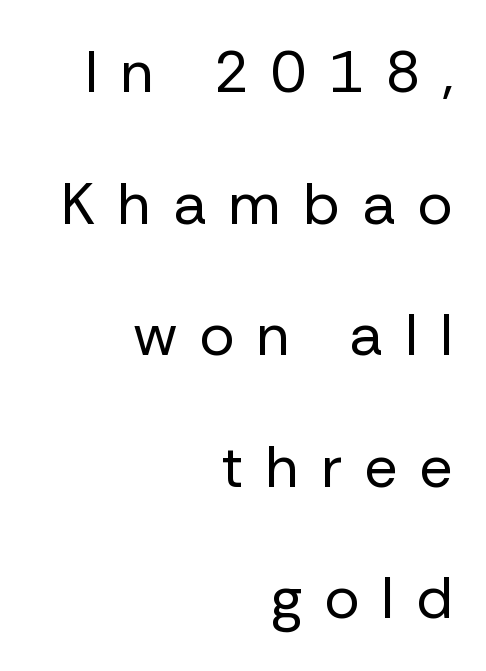
The image shows 59 px regular-weight sans-serif type, upright; set right-aligned, loose line spacing (2.23x), unusually wide letter spacing (+0.37 em), not underlined; low stroke contrast and a medium x-height.
